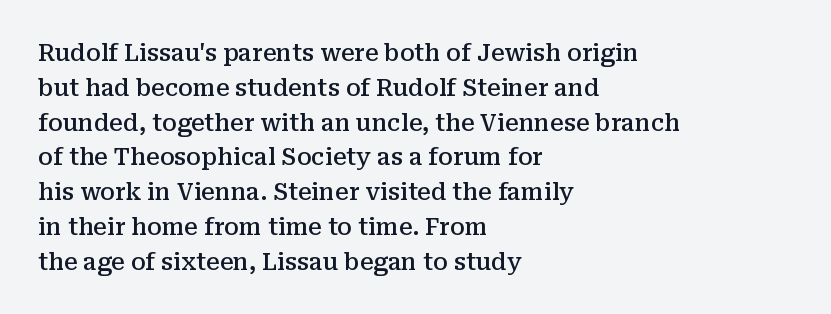
Q: Is the text bold? A: Semi-bold.
Q: Is the text italic (slanted)? A: No, it is upright.
Q: Is the text underlined? A: No.
Q: How is the paragraph aligned? A: Left-aligned.
Q: Is the spacing between letters normal or unusually wide? A: Normal.
Q: Is the spacing between lines tight, normal or loose? A: Normal.
